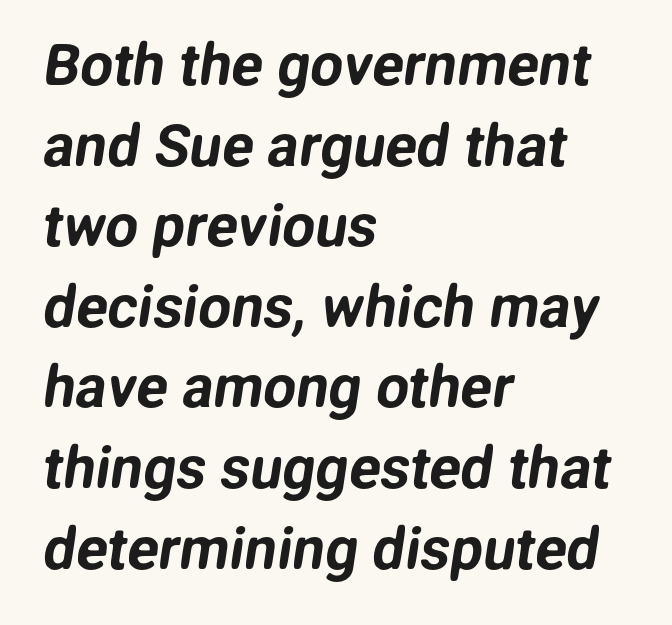
The image shows 58 px sans-serif type; set left-aligned, normal line spacing (1.39x), normal letter spacing, not underlined; low stroke contrast and a medium x-height.
